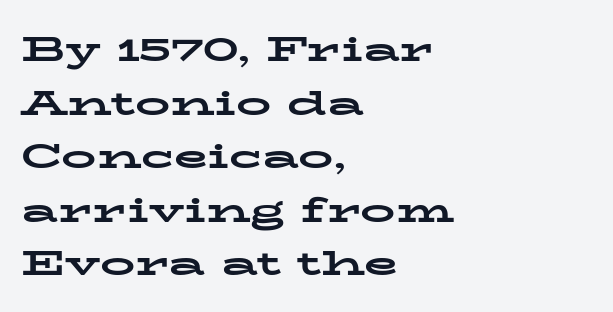
{"serif": "yes", "italic": "no", "bold": "yes", "weight": "bold", "width": "wide", "stroke_contrast": "low", "x_height": "medium", "monospaced": "no", "underline": "no", "align": "left", "line_spacing": "normal", "line_spacing_ratio": 1.53, "letter_spacing": "normal", "letter_spacing_em": 0.0, "glyph_px": 35}
